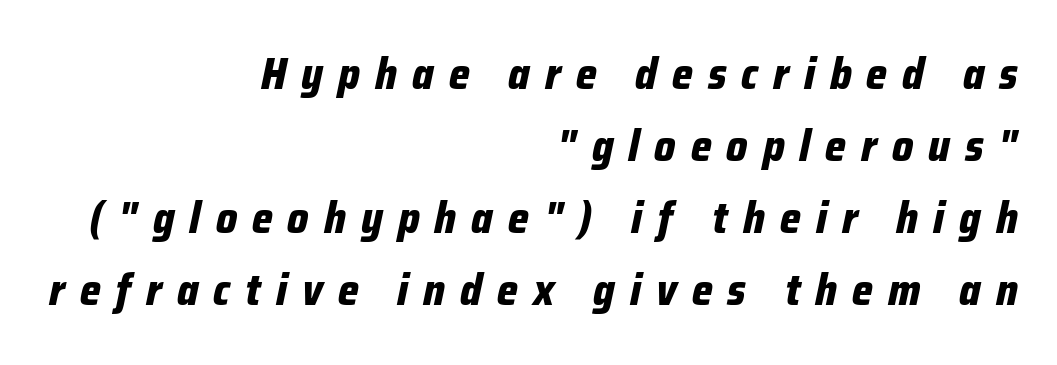
The rendering inserts visible extra space after every character. Bare-footed words on every line. You could not count columns in this text — the font is proportionally spaced. This rendering uses right alignment, leaving the left contour irregular.
